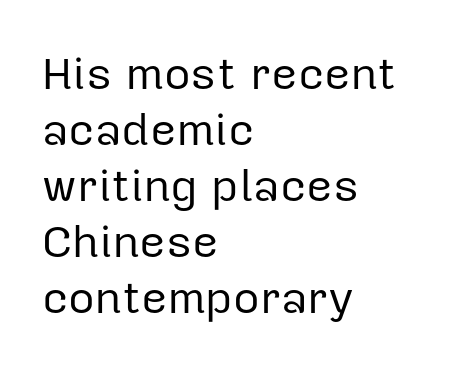
Q: Is the text bold? A: No.
Q: Is the text italic (slanted)? A: No, it is upright.
Q: Is the typeface a serif or a sans-serif typeface? A: Sans-serif.
Q: Is the text underlined? A: No.
Q: How is the paragraph aligned? A: Left-aligned.
Q: Is the spacing between letters normal or unusually wide? A: Normal.
Q: Width (condensed, normal, or wide)? A: Normal.
Q: Stroke contrast? A: Low.
Q: x-height? A: Medium.
Q: Monospaced? A: No.
